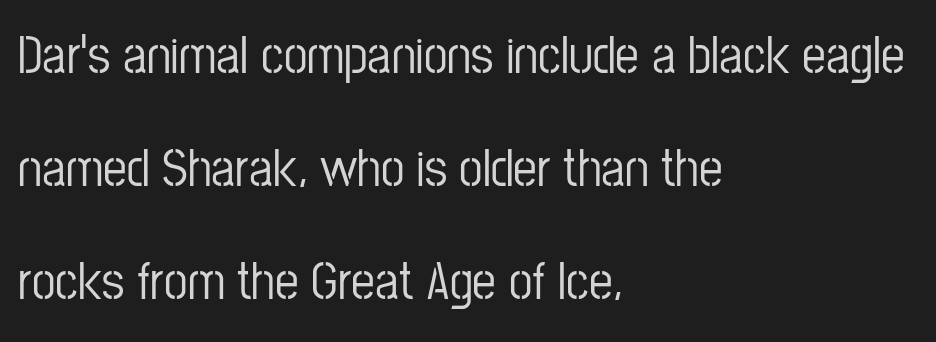
The vertical gap from one line to the next is large. The letters sit at their default tracking, neither squeezed nor spread. The baseline area is clear. Is this a fixed-width face? No — the glyphs have proportional, varying widths. The font family rendered here belongs to the sans-serif group. Rendered with straight, roman letterforms.
